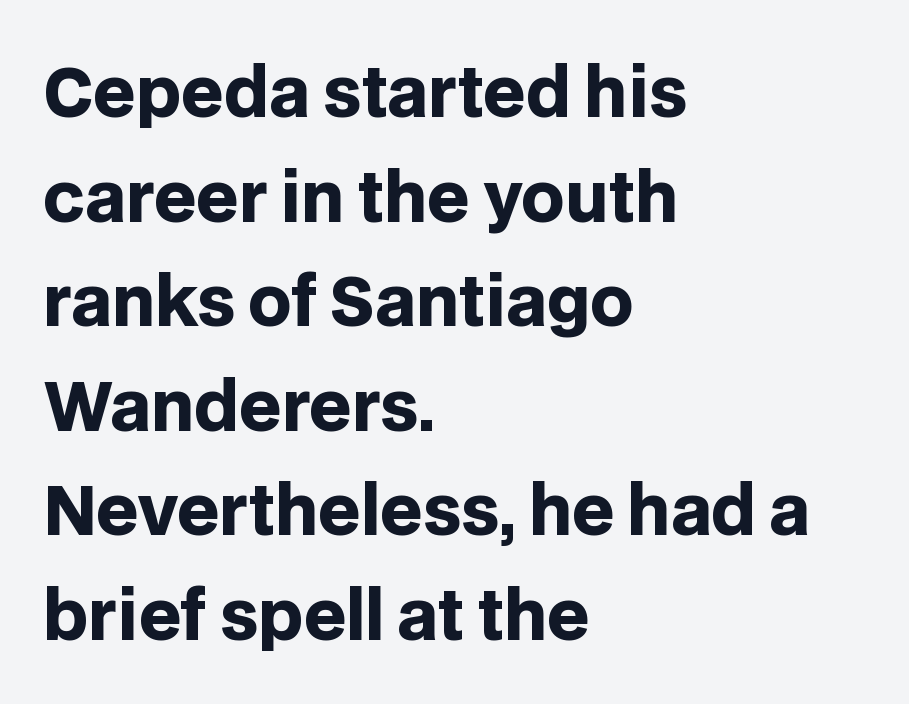
Q: Is the text bold? A: Yes.
Q: Is the text italic (slanted)? A: No, it is upright.
Q: Is the typeface a serif or a sans-serif typeface? A: Sans-serif.
Q: Is the text underlined? A: No.
Q: How is the paragraph aligned? A: Left-aligned.
Q: Is the spacing between letters normal or unusually wide? A: Normal.
Q: Is the spacing between lines tight, normal or loose? A: Normal.
Q: Width (condensed, normal, or wide)? A: Normal.
Q: Stroke contrast? A: Low.
Q: x-height? A: Large.
Q: Monospaced? A: No.
